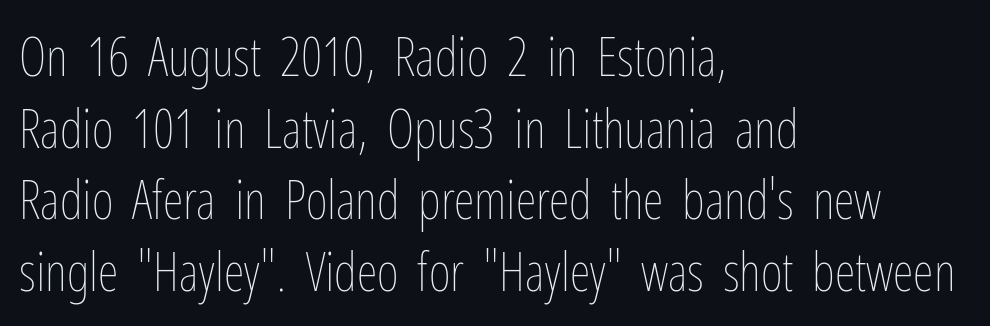
Quick note: not italic, upright. Line beginnings align vertically; line endings do not. Compared with typical paragraphs, the rows here are spaced about the same. Is the type heavy? It reads as light-to-regular instead.
